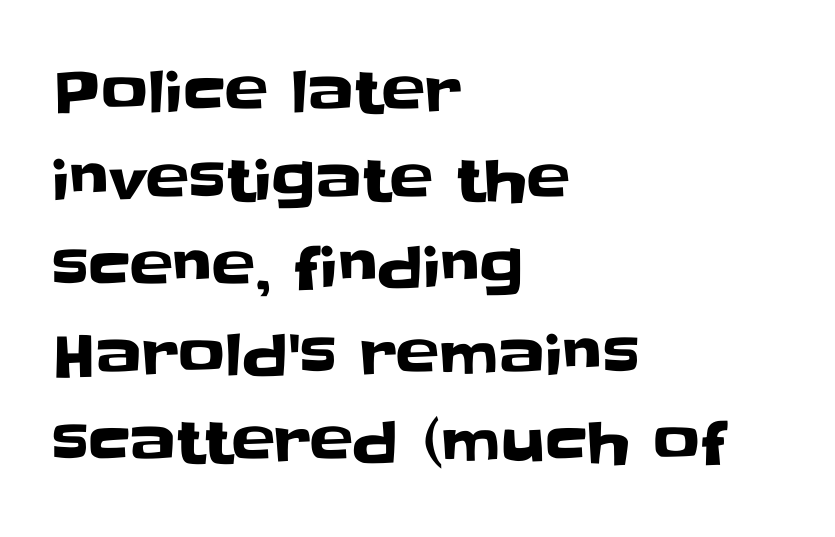
Q: Is the text italic (slanted)? A: No, it is upright.
Q: Is the typeface a serif or a sans-serif typeface? A: Sans-serif.
Q: Is the text underlined? A: No.
Q: How is the paragraph aligned? A: Left-aligned.
Q: Is the spacing between letters normal or unusually wide? A: Normal.
Q: Is the spacing between lines tight, normal or loose? A: Normal.
Q: Width (condensed, normal, or wide)? A: Normal.
Q: Stroke contrast? A: Low.
Q: x-height? A: Large.
Q: Monospaced? A: No.
